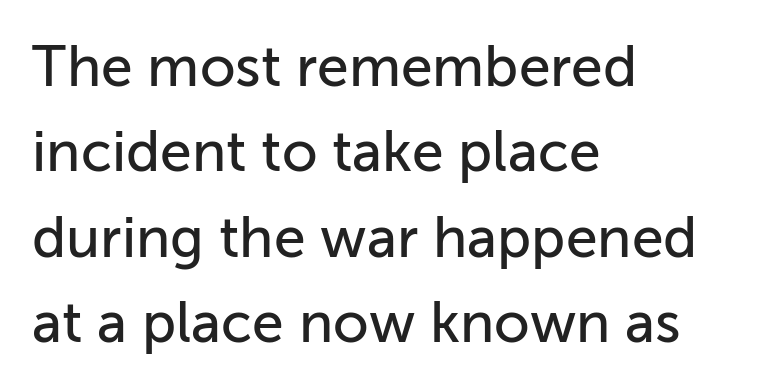
{"serif": "no", "italic": "no", "width": "normal", "stroke_contrast": "low", "x_height": "medium", "monospaced": "no", "underline": "no", "align": "left", "line_spacing": "normal", "line_spacing_ratio": 1.5, "letter_spacing": "normal", "letter_spacing_em": 0.0, "glyph_px": 57}
